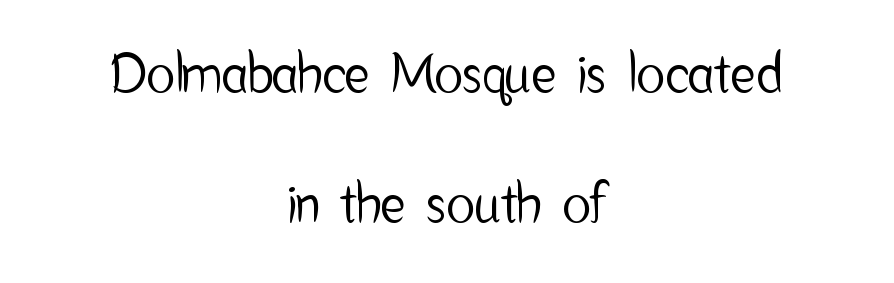
Typographically, this falls in the sans-serif category. Proportional: the letters do not fall into vertical columns. This sample uses plain, unmodified letter spacing. The lettering stays uniformly vertical, giving the passage a roman look.
